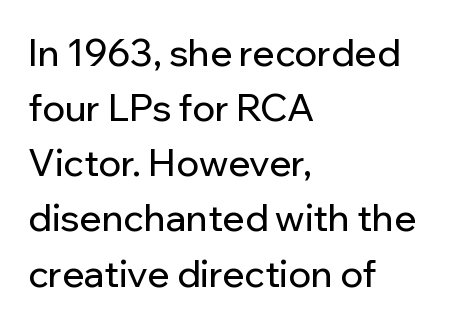
The image shows 37 px sans-serif type, upright; set left-aligned, normal line spacing (1.49x), normal letter spacing, not underlined; low stroke contrast and a medium x-height.
